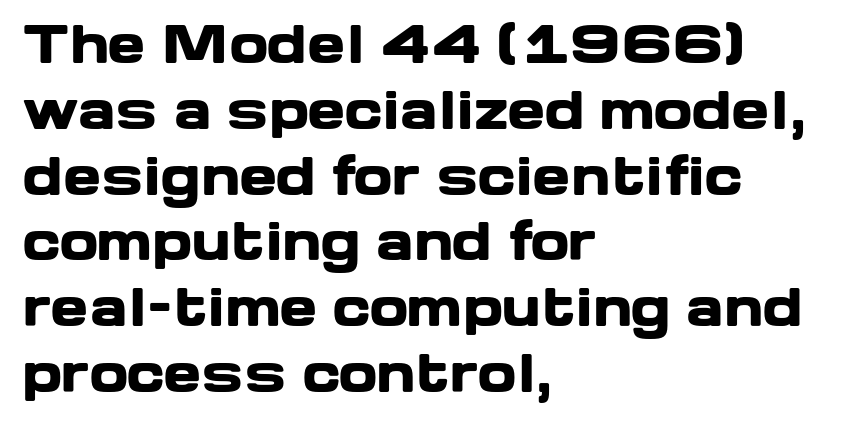
The image shows 51 px heavy, wide sans-serif type, upright; set left-aligned, normal line spacing (1.29x), normal letter spacing, not underlined; low stroke contrast and a medium x-height.
